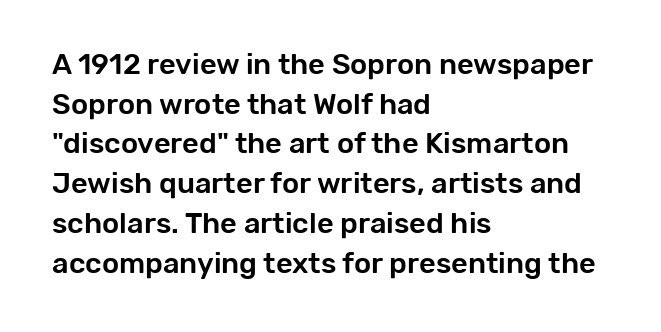
The image shows 29 px sans-serif type, upright; set left-aligned, normal line spacing (1.37x), normal letter spacing, not underlined; low stroke contrast and a medium x-height.
